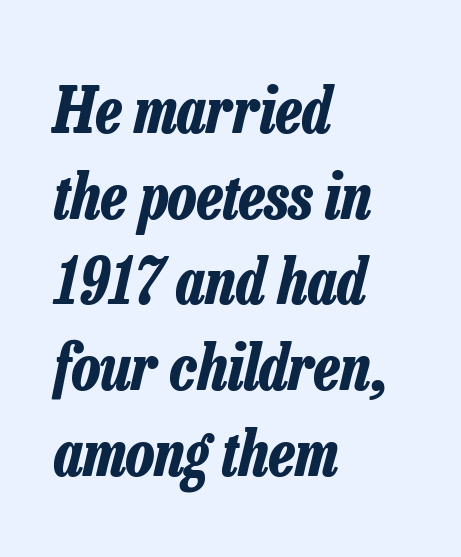
{"italic": "yes", "lean": "right", "slant_degrees": 13, "bold": "yes", "weight": "bold", "width": "condensed", "stroke_contrast": "low", "x_height": "medium", "monospaced": "no", "underline": "no", "align": "left", "line_spacing": "normal", "line_spacing_ratio": 1.36, "letter_spacing": "normal", "letter_spacing_em": 0.0, "glyph_px": 63}
